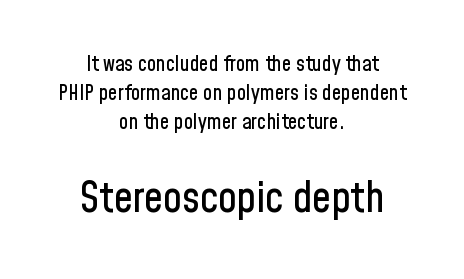
The image shows 42 px condensed sans-serif type, upright; set centered, normal line spacing (1.37x), normal letter spacing, not underlined; the second (bottom) block is 2.0x larger; low stroke contrast and a medium x-height.
